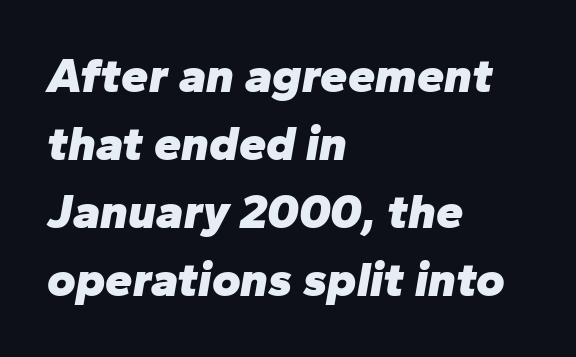
{"italic": "yes", "lean": "right", "slant_degrees": 10, "bold": "yes", "weight": "heavy", "width": "normal", "stroke_contrast": "low", "x_height": "medium", "monospaced": "no", "underline": "no", "align": "left", "line_spacing": "normal", "line_spacing_ratio": 1.39, "letter_spacing": "normal", "letter_spacing_em": 0.0, "glyph_px": 49}
